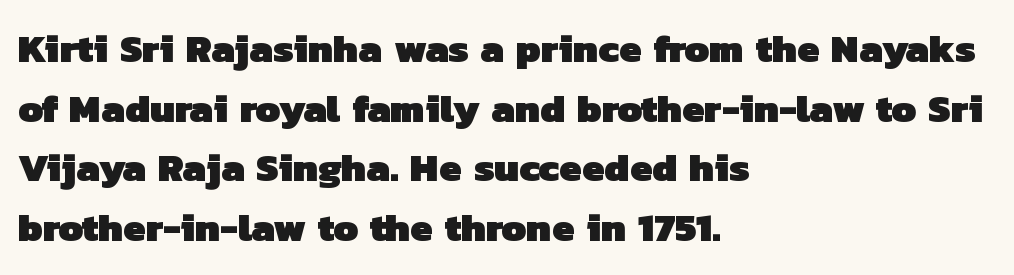
The image shows 40 px heavy sans-serif type; set left-aligned, normal line spacing (1.49x), normal letter spacing, not underlined; low stroke contrast and a medium x-height.
